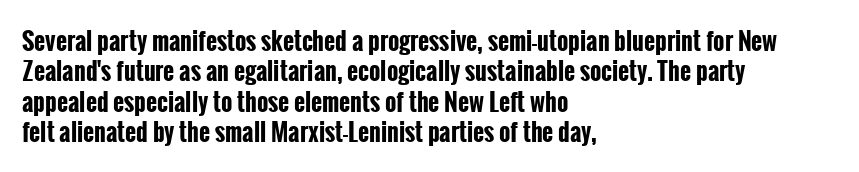
Q: Is the text bold? A: Yes.
Q: Is the text italic (slanted)? A: No, it is upright.
Q: Is the text underlined? A: No.
Q: How is the paragraph aligned? A: Left-aligned.
Q: Is the spacing between letters normal or unusually wide? A: Normal.
Q: Is the spacing between lines tight, normal or loose? A: Normal.
